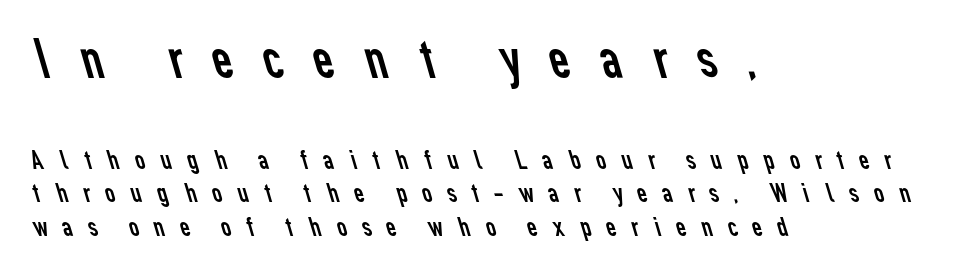
The image shows 57 px regular-weight sans-serif type; set left-aligned, line spacing 1.21x, unusually wide letter spacing (+0.45 em), not underlined; the first (top) block is 2.04x larger; low stroke contrast and a medium x-height.
